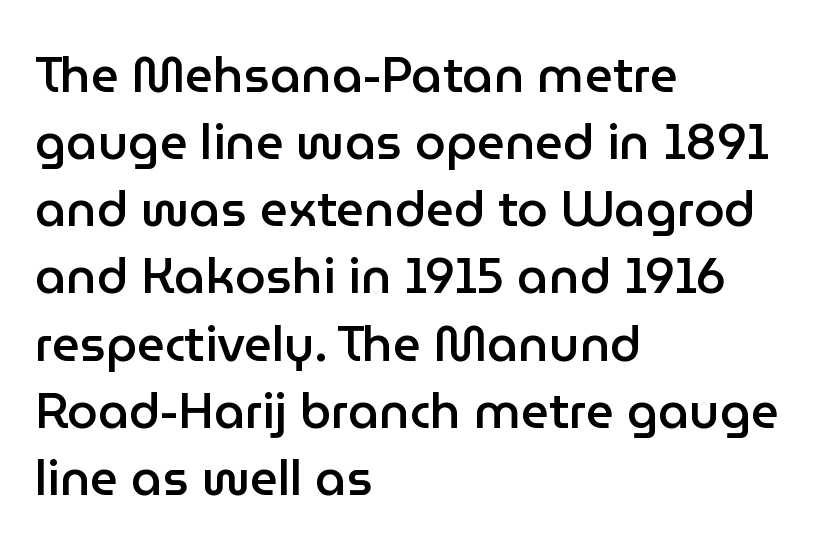
{"serif": "no", "italic": "no", "bold": "semi", "weight": "semibold", "width": "normal", "stroke_contrast": "low", "x_height": "medium", "monospaced": "no", "underline": "no", "align": "left", "line_spacing": "normal", "line_spacing_ratio": 1.37, "letter_spacing": "normal", "letter_spacing_em": 0.0, "glyph_px": 49}
